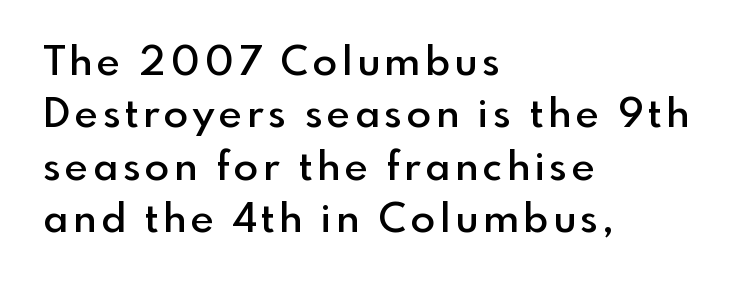
The rendering uses natural spacing where letterforms have individual widths. The text was rendered using a sans face with plain stroke endings. The passage shown stacks its lines at a standard gap. Teacher's note: observe the even left margin — that is flush-left alignment. The font's upright variant was chosen for this text. Plain, unruled lines of type.
